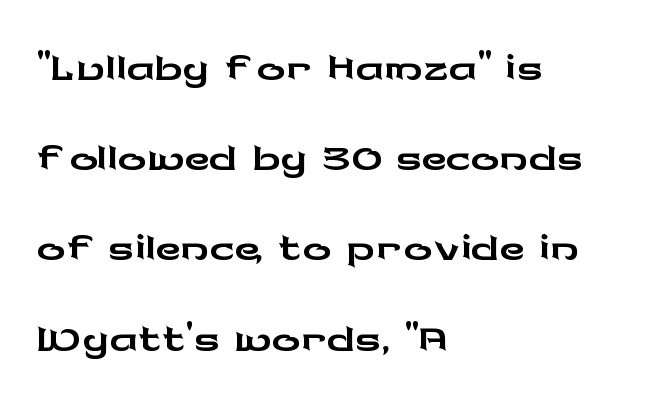
Nobody drew a line under any word here. In terms of letterspacing, this is plain default setting. Do the characters align in a grid? No, the font is proportional. The typesetter chose a ragged-right arrangement here. Characters remain perfectly vertical along every line.
